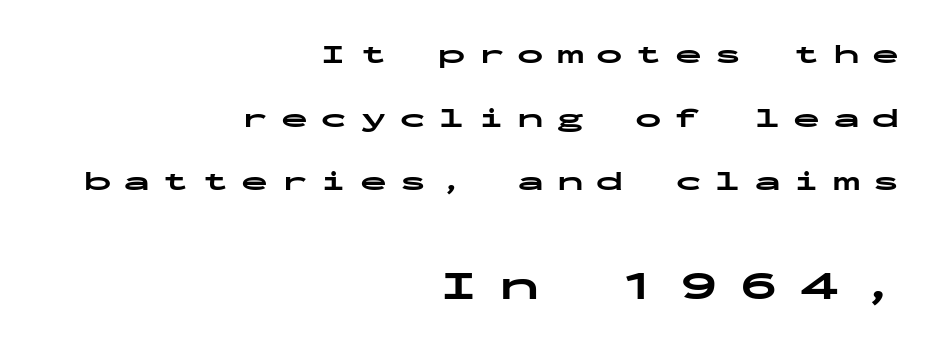
The letters are spread apart with noticeably loose tracking. The passage shown is typed in a monospace face where columns stay perfectly aligned. No italicization has been applied; the sample stays upright. Reading down the block, your eye finds every line finishing at a fixed right position. Plain, unruled lines of type.
